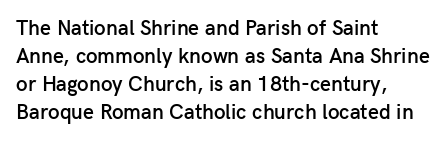
This is moderately heavy type, rendered in semibold. The baseline area is clear. The horizontal fit of the characters is conventional and even. Layout note: lines flush left.
